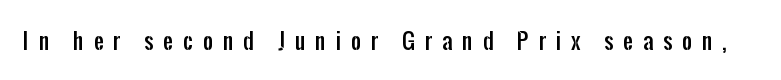
The image shows 22 px text type, upright; set unusually wide letter spacing (+0.45 em), not underlined.
